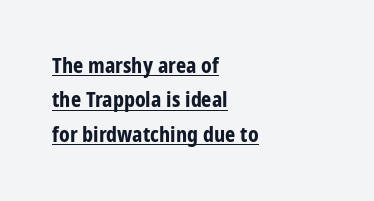
{"italic": "no", "bold": "yes", "underline": "yes", "align": "left", "line_spacing_ratio": 1.72, "letter_spacing": "normal", "letter_spacing_em": 0.0, "glyph_px": 20}
